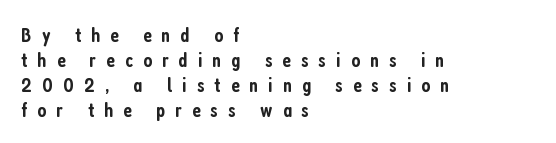
The image shows 21 px text type, upright; set left-aligned, line spacing 1.19x, unusually wide letter spacing (+0.48 em), not underlined.
